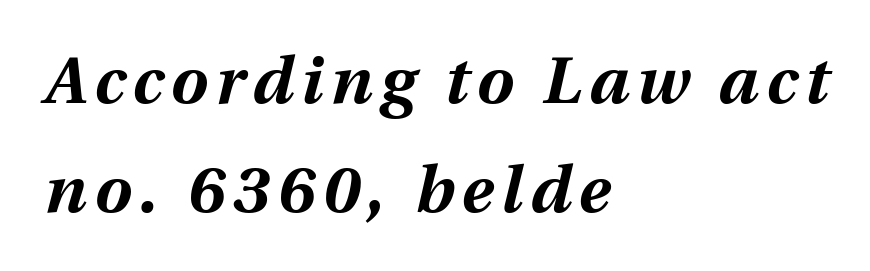
Q: Is the text bold? A: Yes.
Q: Is the text italic (slanted)? A: Yes, it leans right by about 12 degrees.
Q: Is the text underlined? A: No.
Q: How is the paragraph aligned? A: Left-aligned.
Q: Is the spacing between lines tight, normal or loose? A: Normal.
Q: Width (condensed, normal, or wide)? A: Normal.
Q: Stroke contrast? A: Medium.
Q: x-height? A: Medium.
Q: Monospaced? A: No.
